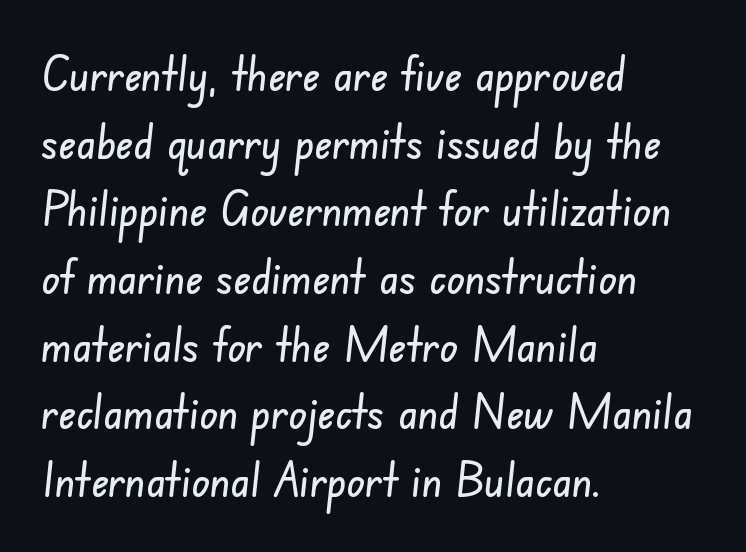
The image shows 48 px condensed sans-serif type; set left-aligned, normal line spacing (1.41x), normal letter spacing, not underlined; low stroke contrast and a small x-height.
